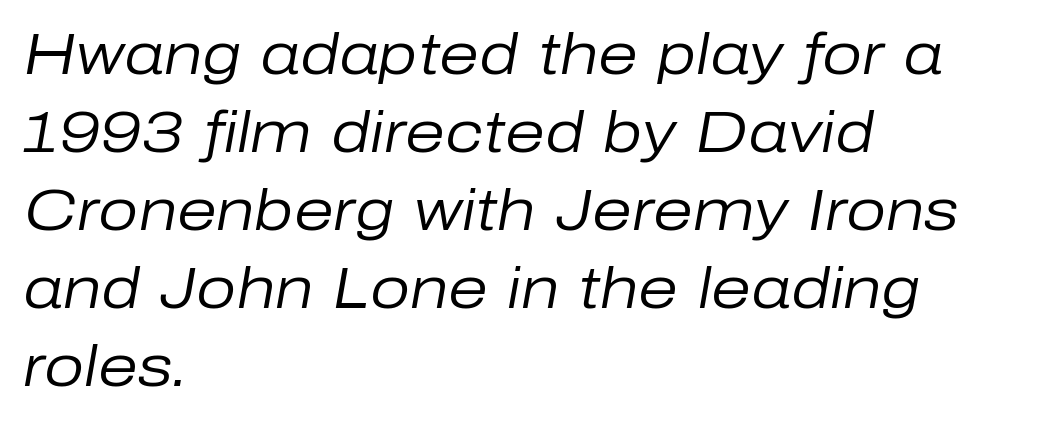
{"italic": "yes", "lean": "right", "slant_degrees": 10, "bold": "no", "weight": "regular", "width": "normal", "stroke_contrast": "low", "x_height": "medium", "monospaced": "no", "underline": "no", "align": "left", "line_spacing": "normal", "line_spacing_ratio": 1.37, "letter_spacing": "normal", "letter_spacing_em": 0.0, "glyph_px": 57}
